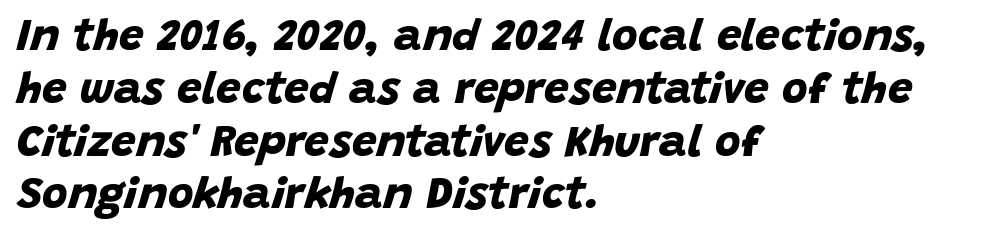
The image shows 44 px bold sans-serif type; set left-aligned, line spacing 1.2x, normal letter spacing, not underlined; low stroke contrast and a large x-height.
